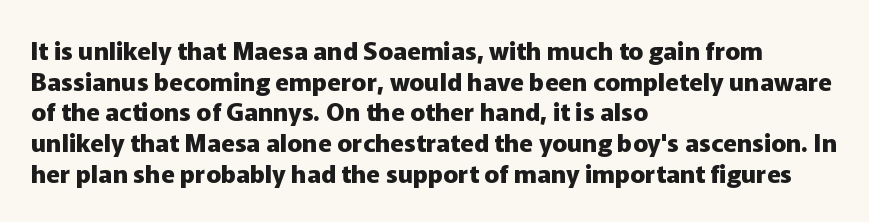
In CSS terms this would be text-align: left. Anything drawn beneath the words? Only blank space. Posture: upright roman. As a designer I'd log this as weight 700, bold.
